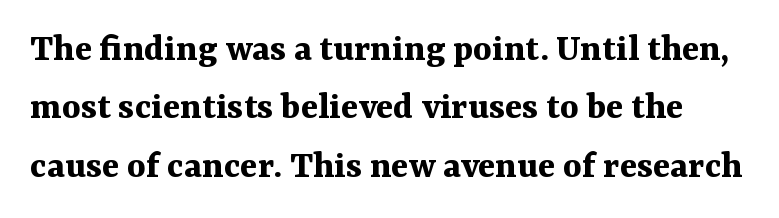
The image shows 40 px bold serif type, upright; set normal line spacing (1.46x), normal letter spacing, not underlined; medium stroke contrast and a medium x-height.
